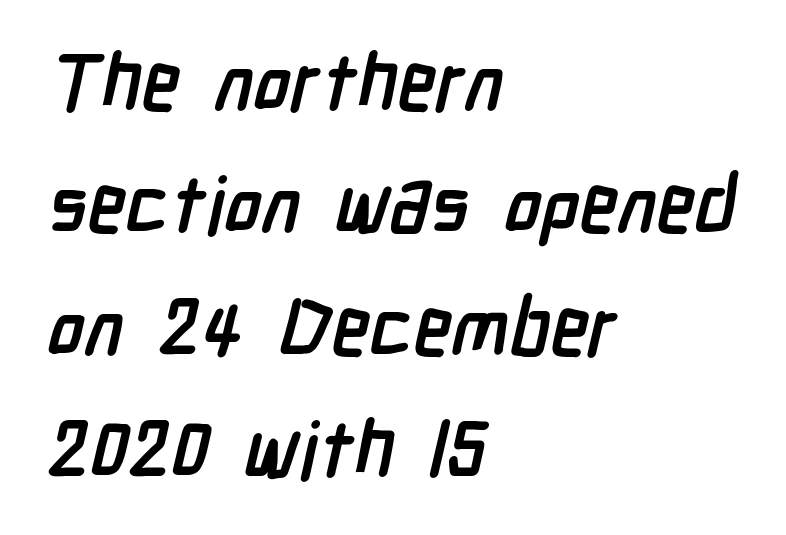
{"serif": "no", "bold": "yes", "weight": "semibold", "width": "condensed", "stroke_contrast": "low", "x_height": "medium", "monospaced": "no", "underline": "no", "align": "left", "line_spacing": "normal", "line_spacing_ratio": 1.57, "letter_spacing": "normal", "letter_spacing_em": 0.0, "glyph_px": 78}
